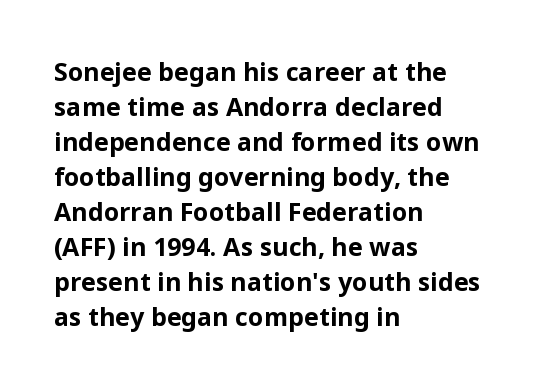
The image shows 25 px bold type, upright; set left-aligned, normal line spacing (1.4x), normal letter spacing, not underlined.
